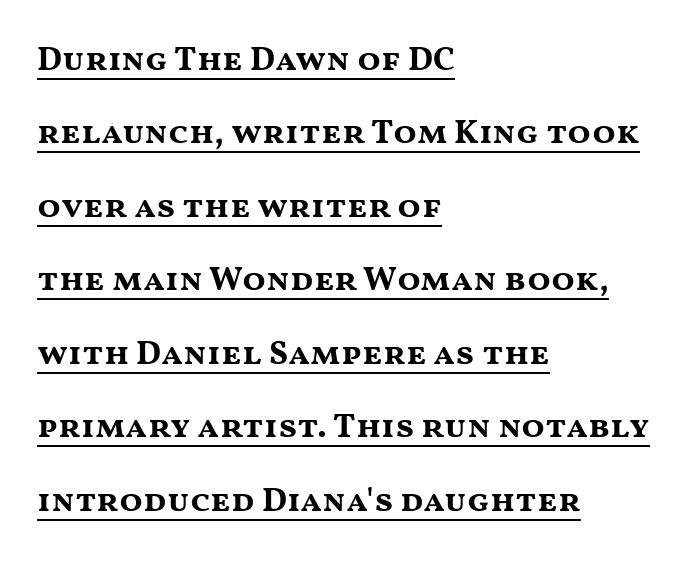
The image shows 34 px bold, wide sans-serif type, upright; set left-aligned, loose line spacing (2.16x), normal letter spacing, underlined; medium stroke contrast and a medium x-height.
